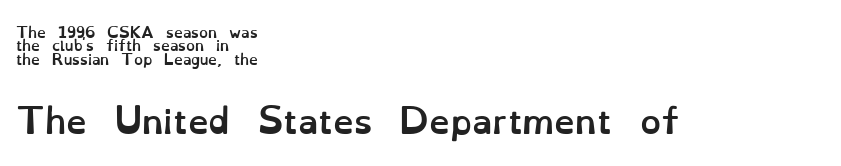
The image shows 33 px semibold type, upright; set left-aligned, tight line spacing (0.95x), normal letter spacing, not underlined; the second (bottom) block is 2.36x larger; low stroke contrast and a small x-height.
